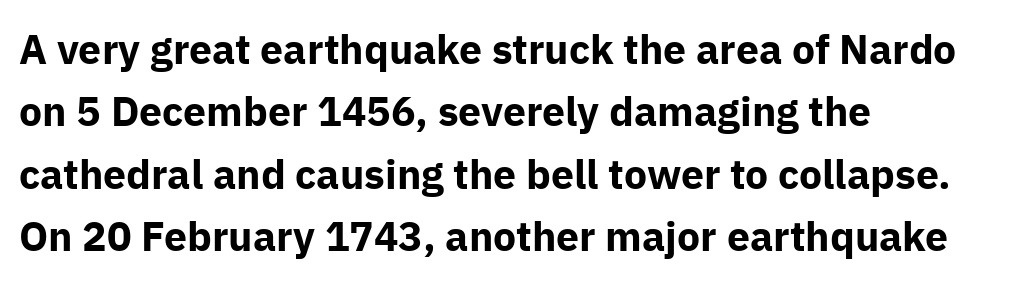
{"serif": "no", "italic": "no", "bold": "yes", "weight": "bold", "width": "normal", "stroke_contrast": "low", "x_height": "medium", "monospaced": "no", "underline": "no", "align": "left", "line_spacing": "normal", "line_spacing_ratio": 1.52, "letter_spacing": "normal", "letter_spacing_em": 0.0, "glyph_px": 41}
